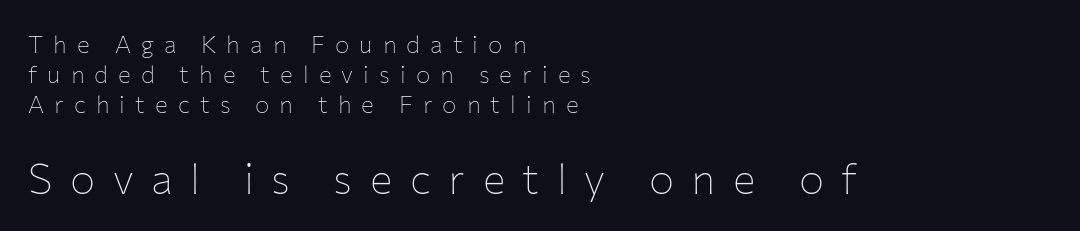
Is this a sans? Yes — the strokes have no serifs. The paragraph shown leans on its left margin. Every character sits straight up, as roman type does. Character widths vary here, with narrow letters taking less room than wide ones.
